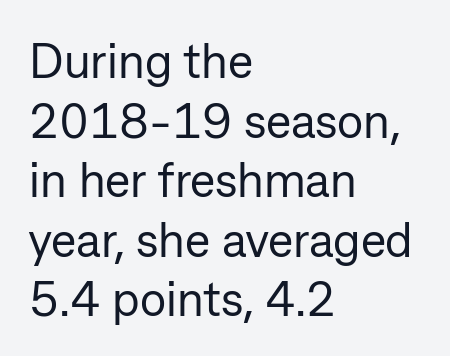
The image shows 48 px regular-weight sans-serif type, upright; set left-aligned, line spacing 1.24x, normal letter spacing, not underlined; low stroke contrast and a medium x-height.
